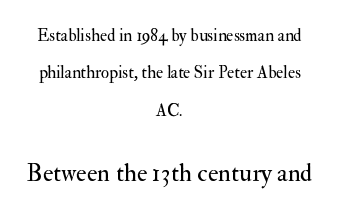
Every row of glyphs is offset so its center matches the block's center. Larger block? The one below; the one above is distinctly smaller. Notice how the stems are strictly vertical — no italics here. Rule under the text: the space is simply empty. What's the leading like? Stretched, with rows far apart. This reads as an unemphasized weight, regular at the heaviest.
